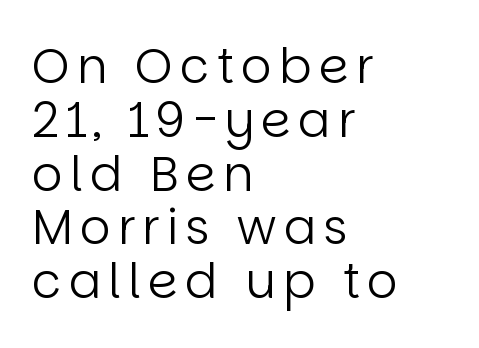
{"serif": "no", "italic": "no", "bold": "no", "weight": "regular", "width": "normal", "stroke_contrast": "low", "x_height": "large", "monospaced": "no", "underline": "no", "align": "left", "line_spacing": "tight", "line_spacing_ratio": 1.12, "glyph_px": 48}
